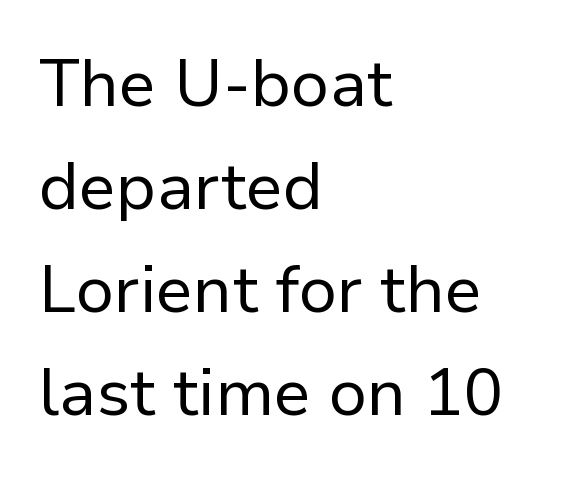
Stems and bowls with no extra thickness — not bold. This rendering leaves character spacing at its baseline value. This rendering features lettering with no underline. Unlike italic type, these characters show no tilt at all. The letters advance in unequal steps, a hallmark of proportional type. The font family rendered here belongs to the sans-serif group.
